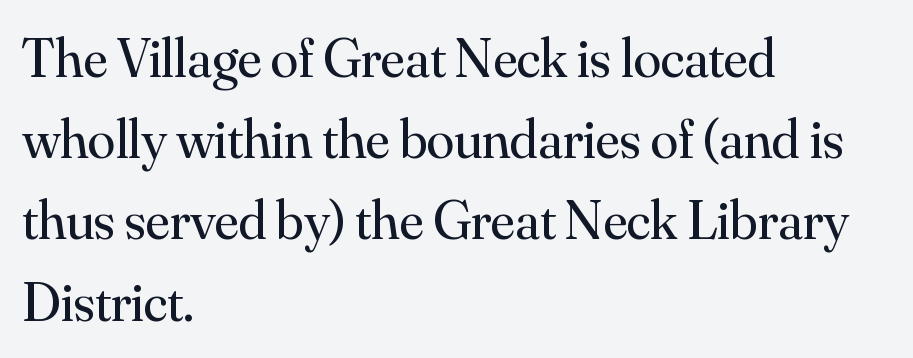
The image shows 56 px regular-weight serif type, upright; set left-aligned, normal line spacing (1.45x), normal letter spacing, not underlined; medium stroke contrast and a small x-height.
